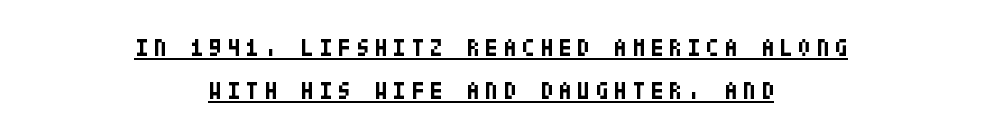
The image shows 24 px bold type, upright; set centered, line spacing 1.81x, unusually wide letter spacing (+0.22 em), underlined.
